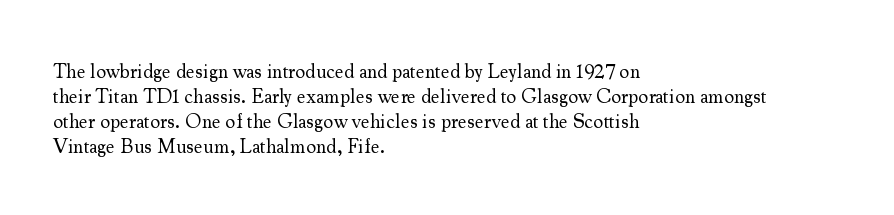
Q: Is the text bold? A: No.
Q: Is the text italic (slanted)? A: No, it is upright.
Q: Is the text underlined? A: No.
Q: How is the paragraph aligned? A: Left-aligned.
Q: Is the spacing between letters normal or unusually wide? A: Normal.
Q: Is the spacing between lines tight, normal or loose? A: Normal.
